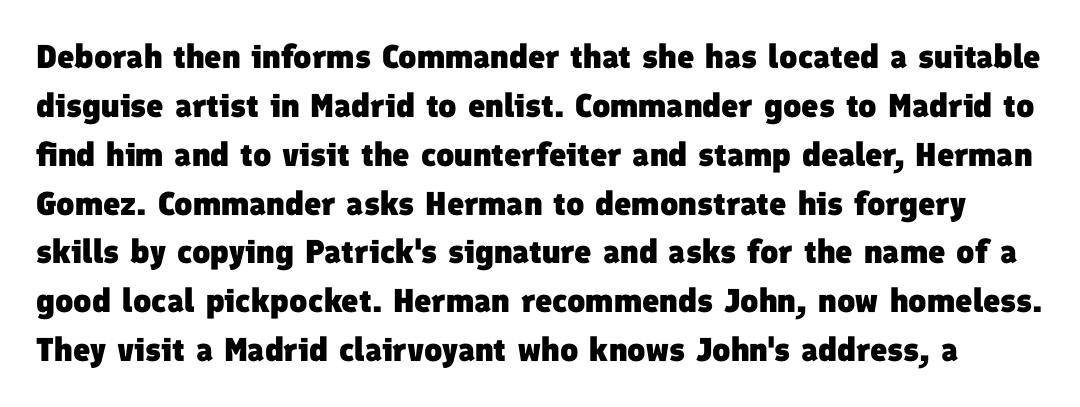
The image shows 33 px heavy sans-serif type; set normal line spacing (1.48x), normal letter spacing, not underlined; low stroke contrast and a medium x-height.
